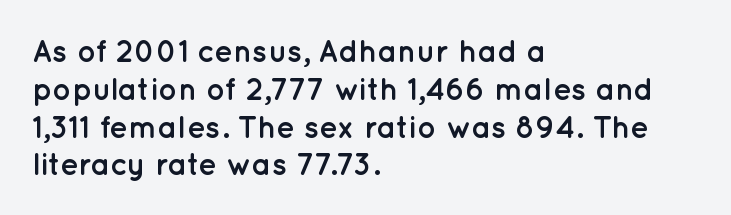
Q: Is the text bold? A: Yes.
Q: Is the text italic (slanted)? A: No, it is upright.
Q: Is the typeface a serif or a sans-serif typeface? A: Sans-serif.
Q: Is the text underlined? A: No.
Q: How is the paragraph aligned? A: Left-aligned.
Q: Is the spacing between letters normal or unusually wide? A: Normal.
Q: Width (condensed, normal, or wide)? A: Normal.
Q: Stroke contrast? A: Low.
Q: x-height? A: Medium.
Q: Monospaced? A: No.
